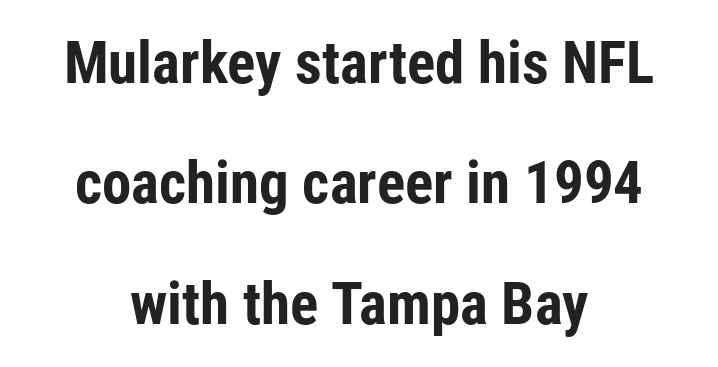
{"serif": "no", "italic": "no", "bold": "yes", "weight": "bold", "width": "condensed", "stroke_contrast": "low", "x_height": "medium", "monospaced": "no", "underline": "no", "align": "center", "line_spacing": "loose", "line_spacing_ratio": 2.04, "letter_spacing": "normal", "letter_spacing_em": 0.0, "glyph_px": 59}
